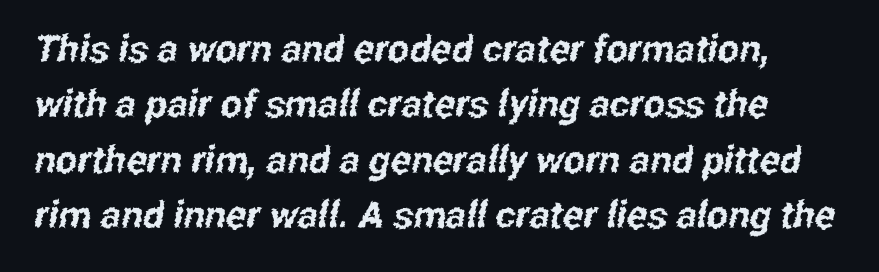
Q: Is the typeface a serif or a sans-serif typeface? A: Sans-serif.
Q: Is the text underlined? A: No.
Q: Is the spacing between letters normal or unusually wide? A: Normal.
Q: Is the spacing between lines tight, normal or loose? A: Normal.
Q: Width (condensed, normal, or wide)? A: Condensed.
Q: Stroke contrast? A: Low.
Q: x-height? A: Medium.
Q: Monospaced? A: No.
